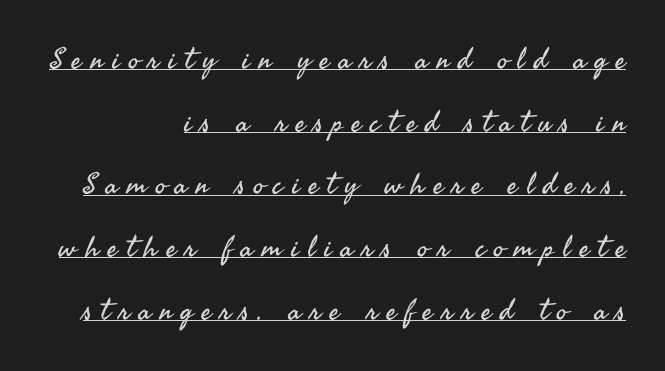
{"serif": "no", "bold": "no", "weight": "regular", "width": "normal", "stroke_contrast": "medium", "x_height": "small", "monospaced": "no", "underline": "yes", "align": "right", "line_spacing": "loose", "line_spacing_ratio": 2.16, "letter_spacing": "wide", "letter_spacing_em": 0.31, "glyph_px": 29}
